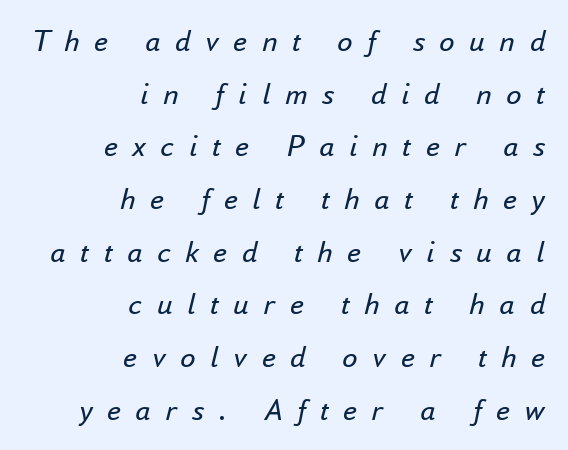
The image shows 31 px regular-weight type, italic (leaning right); set right-aligned, normal line spacing (1.7x), unusually wide letter spacing (+0.47 em), not underlined; low stroke contrast and a small x-height.
